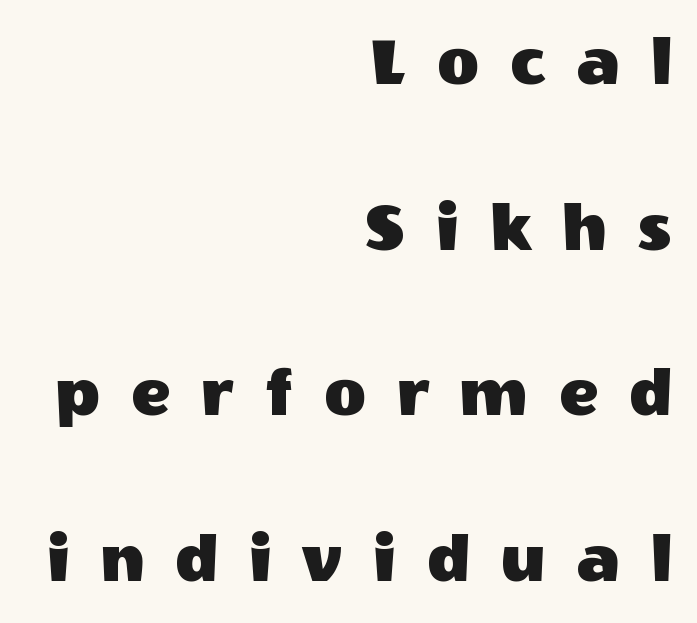
No italicization has been applied; the sample stays upright. Looks like regular typesetting: each glyph gets only the width it needs. Notice the wide empty band between every row — that's loose leading. Classification — sans serif.
